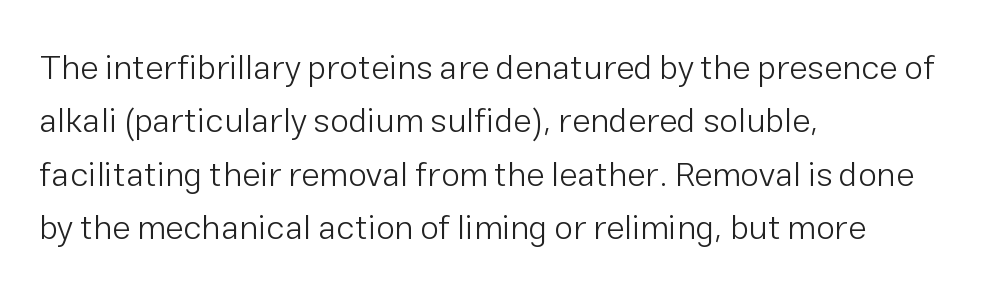
The image shows 34 px light sans-serif type, upright; set left-aligned, normal line spacing (1.57x), normal letter spacing, not underlined; low stroke contrast and a medium x-height.
